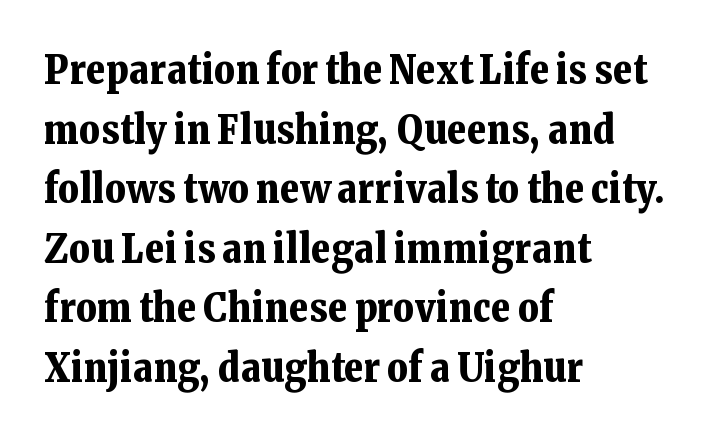
{"serif": "yes", "italic": "no", "bold": "yes", "weight": "bold", "width": "normal", "stroke_contrast": "low", "x_height": "medium", "monospaced": "no", "underline": "no", "align": "left", "line_spacing": "normal", "line_spacing_ratio": 1.49, "letter_spacing": "normal", "letter_spacing_em": 0.0, "glyph_px": 40}
